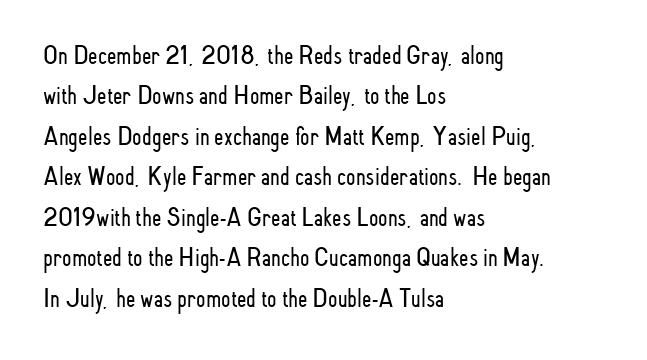
Q: Is the text bold? A: No.
Q: Is the text italic (slanted)? A: No, it is upright.
Q: Is the text underlined? A: No.
Q: How is the paragraph aligned? A: Left-aligned.
Q: Is the spacing between letters normal or unusually wide? A: Normal.
Q: Is the spacing between lines tight, normal or loose? A: Normal.
